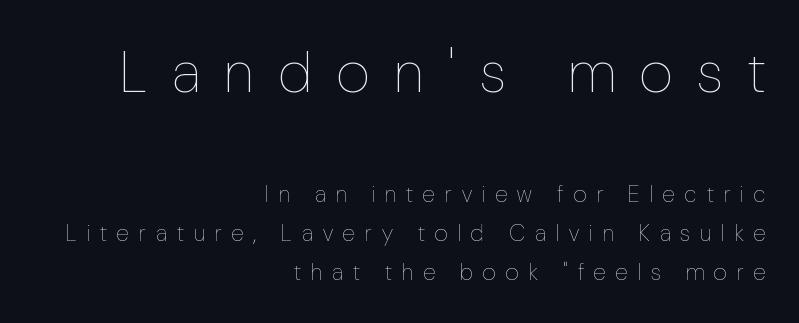
The image shows 58 px thin, condensed type, upright; set right-aligned, normal line spacing (1.7x), unusually wide letter spacing (+0.45 em), not underlined; the first (top) block is 2.52x larger; low stroke contrast and a medium x-height.
